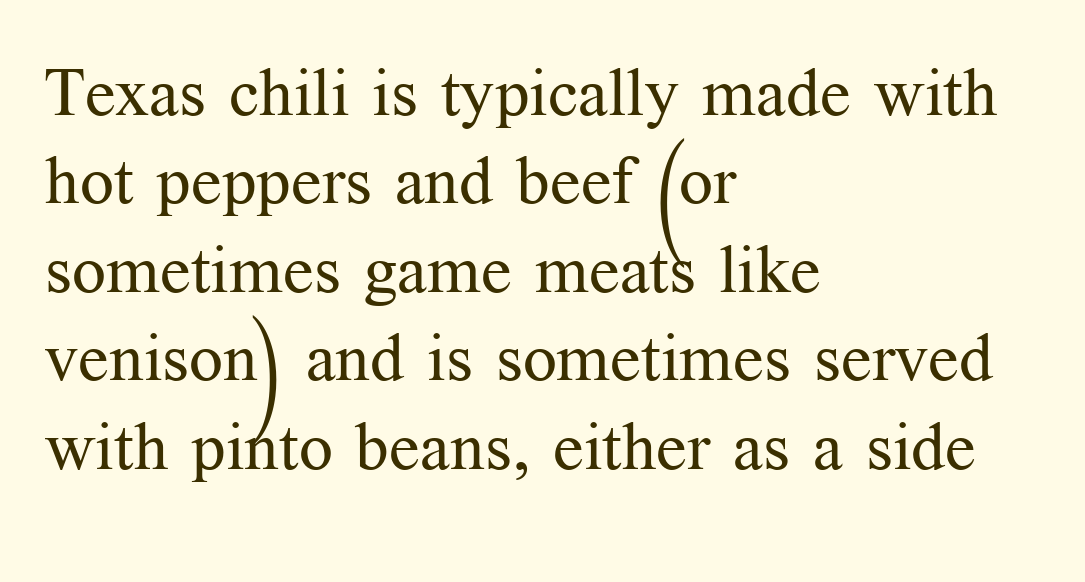
The block of text has a typical density, with ordinary space between rows. The font's upright variant was chosen for this text. Alignment: flush left. Observe the serifs anchoring each vertical stroke in this sample.
